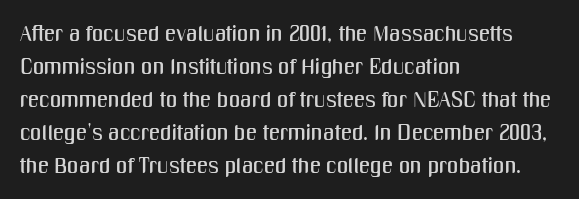
The image shows 22 px text type, upright; set left-aligned, normal line spacing (1.5x), normal letter spacing, not underlined.
